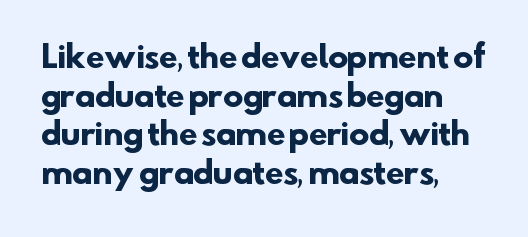
Check the space under the baseline: it is left empty. You can tell from the bare stems that sans-serif type was used. The passage shown has conventional tracking throughout. Varying glyph widths throughout — classic text-font behaviour.
